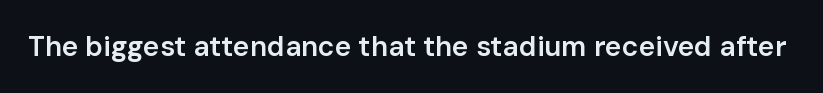
Q: Is the text bold? A: Semi-bold.
Q: Is the text italic (slanted)? A: No, it is upright.
Q: Is the typeface a serif or a sans-serif typeface? A: Sans-serif.
Q: Is the text underlined? A: No.
Q: Is the spacing between letters normal or unusually wide? A: Normal.
Q: Width (condensed, normal, or wide)? A: Normal.
Q: Stroke contrast? A: Low.
Q: x-height? A: Medium.
Q: Monospaced? A: No.
